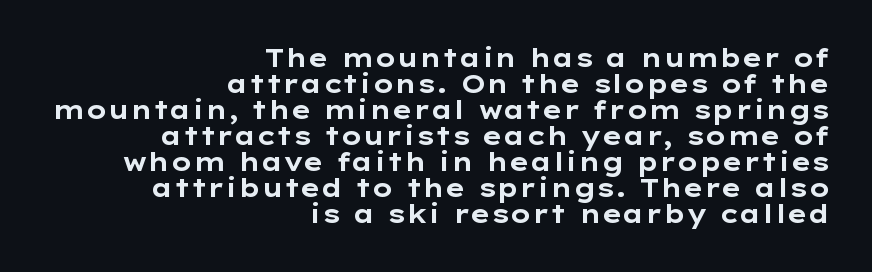
Cramped leading. The passage shown is not underscored anywhere. The typesetting leans heavy: a genuine bold. Leftover space on each line is placed entirely before the opening word.
